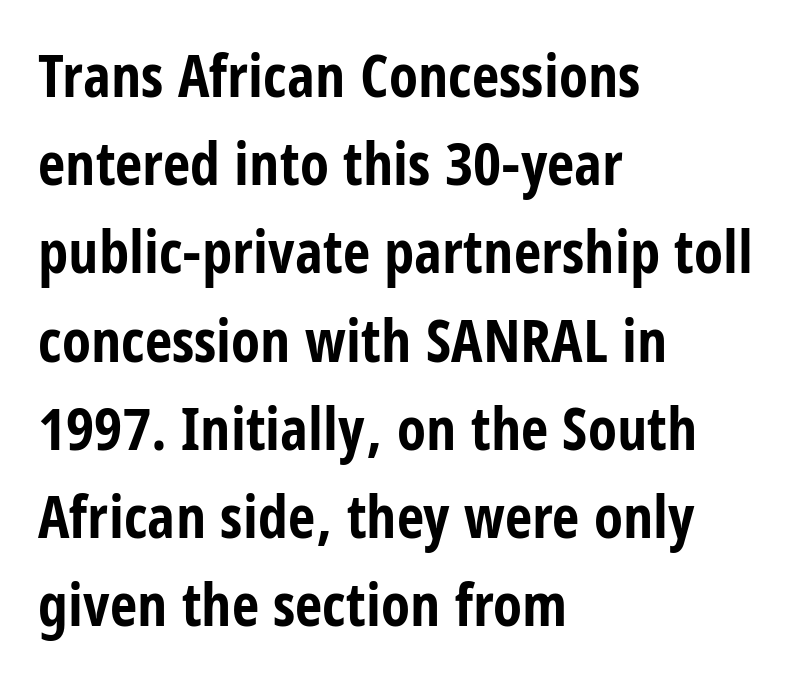
The image shows 60 px bold, condensed sans-serif type, upright; set left-aligned, normal line spacing (1.47x), normal letter spacing, not underlined; low stroke contrast and a large x-height.
